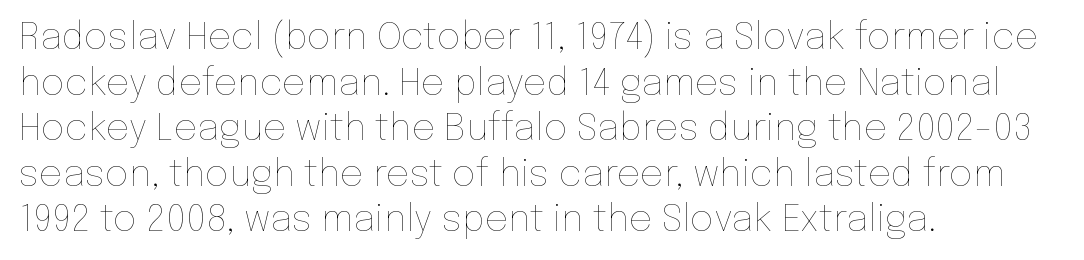
On a weight scale, this lands at 450 or below. Spacing between characters is what you'd get straight out of the box. Each letter keeps its own natural width here, so spacing adapts to shape. Words float on clear page, feet unadorned.
